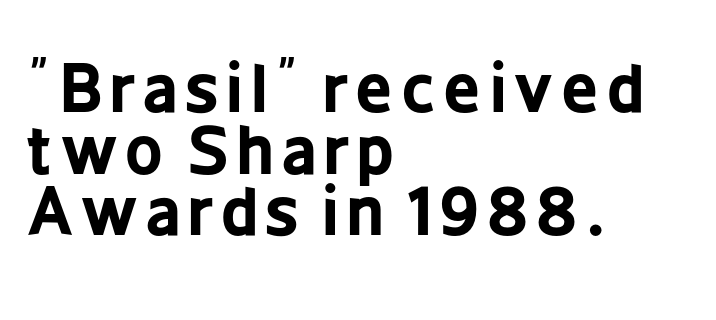
The image shows 65 px bold, condensed sans-serif type, upright; set left-aligned, tight line spacing (0.95x), not underlined; low stroke contrast and a medium x-height.
